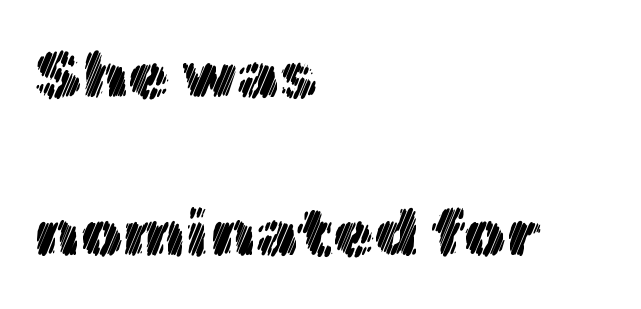
{"italic": "no", "width": "normal", "x_height": "medium", "monospaced": "no", "underline": "no", "align": "left", "line_spacing": "loose", "line_spacing_ratio": 2.36, "letter_spacing": "normal", "letter_spacing_em": 0.0, "glyph_px": 67}
